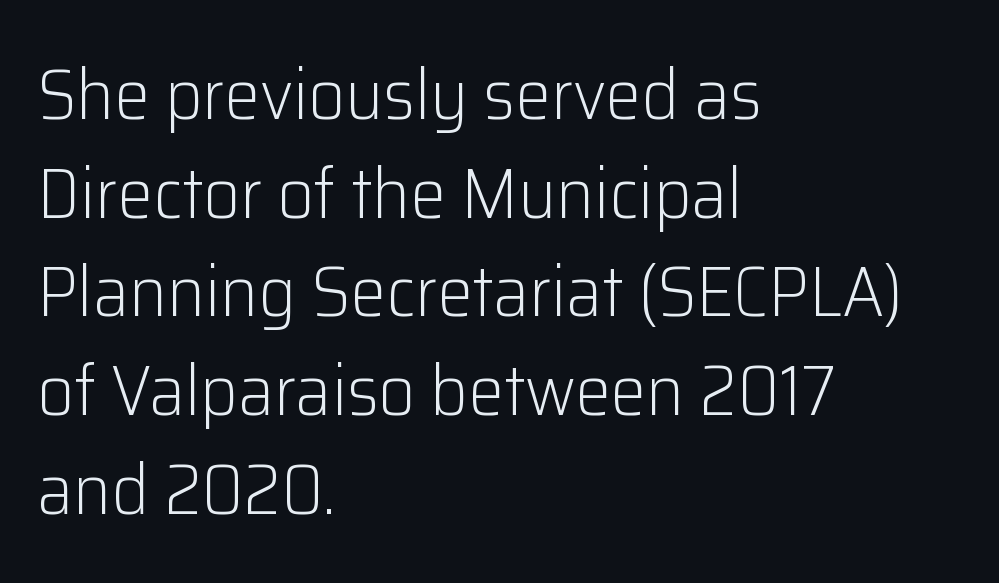
{"serif": "no", "italic": "no", "bold": "no", "weight": "light", "width": "normal", "stroke_contrast": "low", "x_height": "medium", "monospaced": "no", "underline": "no", "align": "left", "line_spacing": "normal", "line_spacing_ratio": 1.37, "letter_spacing": "normal", "letter_spacing_em": 0.0, "glyph_px": 72}
